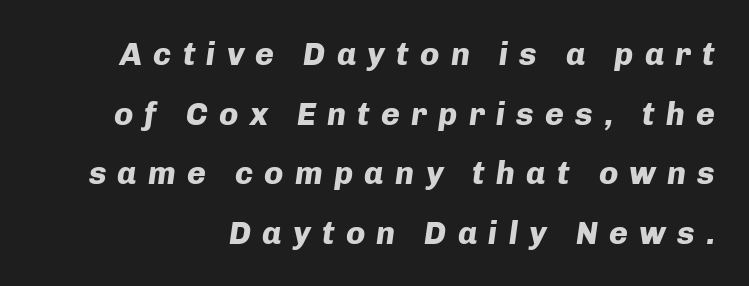
On the weight axis this lands at bold, roughly 700. Here the designer chose a conventional face with non-uniform glyph widths. Descender tails drop into unmarked territory. In terms of posture, this sample is oblique.
